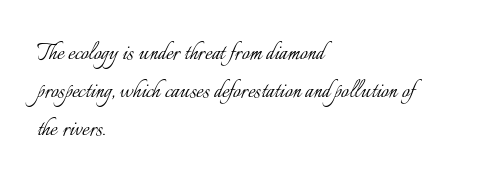
{"bold": "no", "underline": "no", "align": "left", "line_spacing": "normal", "line_spacing_ratio": 1.41, "letter_spacing": "normal", "letter_spacing_em": 0.0, "glyph_px": 27}
